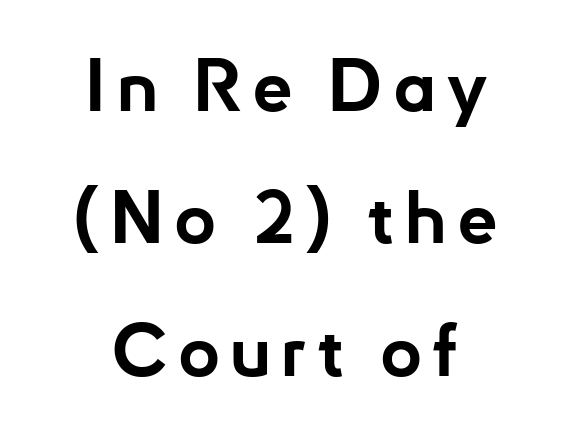
{"serif": "no", "italic": "no", "bold": "yes", "weight": "bold", "width": "normal", "stroke_contrast": "low", "x_height": "small", "monospaced": "no", "underline": "no", "line_spacing_ratio": 1.84, "glyph_px": 72}
